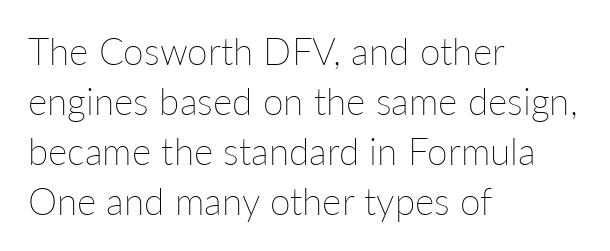
Q: Is the text bold? A: No.
Q: Is the text italic (slanted)? A: No, it is upright.
Q: Is the text underlined? A: No.
Q: How is the paragraph aligned? A: Left-aligned.
Q: Is the spacing between letters normal or unusually wide? A: Normal.
Q: Is the spacing between lines tight, normal or loose? A: Normal.
Q: Width (condensed, normal, or wide)? A: Normal.
Q: Stroke contrast? A: Low.
Q: x-height? A: Medium.
Q: Monospaced? A: No.
